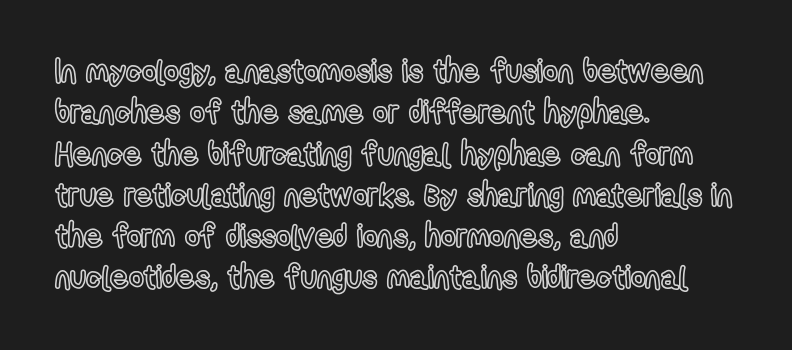
The image shows 32 px condensed type, upright; set left-aligned, normal line spacing (1.29x), normal letter spacing, not underlined; a medium x-height.
